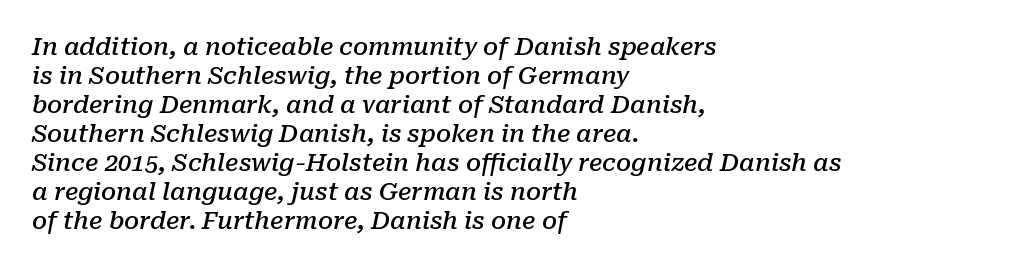
The image shows 24 px text type, italic (leaning right); set left-aligned, line spacing 1.21x, normal letter spacing, not underlined.
